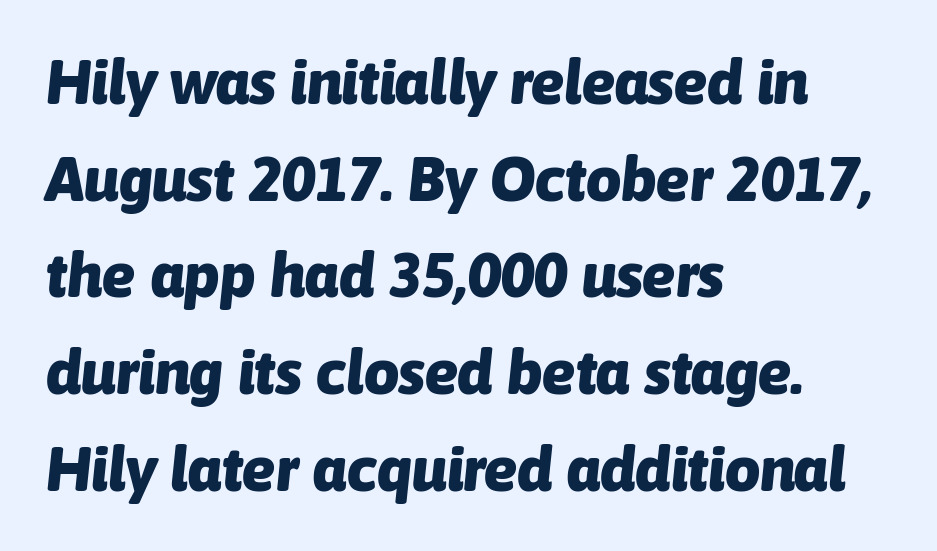
Q: Is the text bold? A: Yes.
Q: Is the text italic (slanted)? A: Yes, it leans right by about 6 degrees.
Q: Is the text underlined? A: No.
Q: How is the paragraph aligned? A: Left-aligned.
Q: Is the spacing between letters normal or unusually wide? A: Normal.
Q: Is the spacing between lines tight, normal or loose? A: Normal.
Q: Width (condensed, normal, or wide)? A: Normal.
Q: Stroke contrast? A: Low.
Q: x-height? A: Medium.
Q: Monospaced? A: No.
